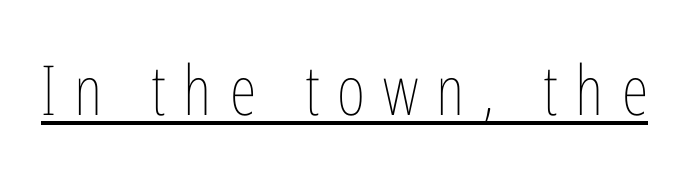
The image shows 69 px thin, condensed type, upright; set unusually wide letter spacing (+0.26 em), underlined; low stroke contrast and a medium x-height.
